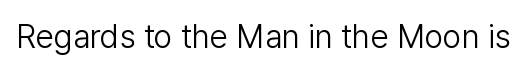
{"serif": "no", "italic": "no", "bold": "no", "weight": "light", "width": "normal", "stroke_contrast": "low", "x_height": "medium", "monospaced": "no", "underline": "no", "letter_spacing": "normal", "letter_spacing_em": 0.0, "glyph_px": 33}
